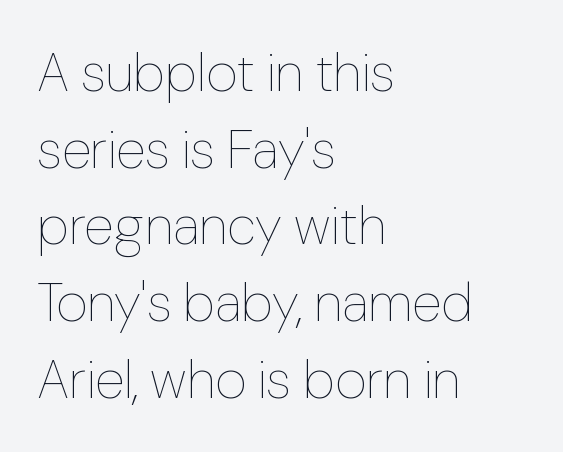
{"italic": "no", "bold": "no", "weight": "thin", "width": "normal", "stroke_contrast": "low", "x_height": "medium", "monospaced": "no", "underline": "no", "align": "left", "line_spacing": "normal", "line_spacing_ratio": 1.42, "letter_spacing": "normal", "letter_spacing_em": 0.0, "glyph_px": 54}
